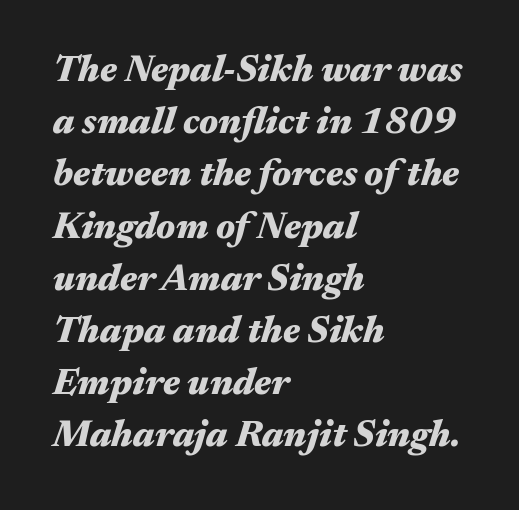
The strokes are fattened all the way to bold. This sample uses an oblique cut, with every glyph tilted off the vertical. These lines are rendered in a variable-pitch font. How would I describe the line gaps? Plain and ordinary.
